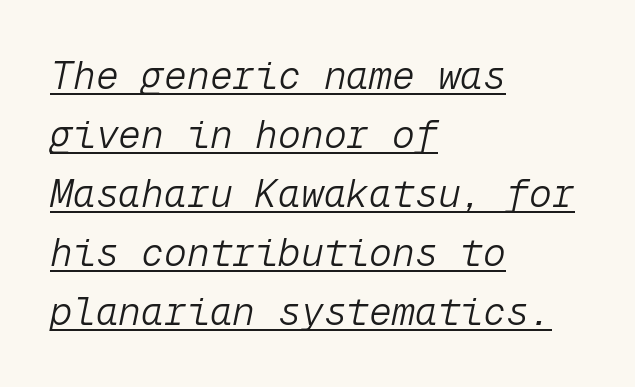
Letter spacing: default. The paragraph shown leans on its left margin. The words here are underlined. The glyphs look as if they've been sheared to an angle.
